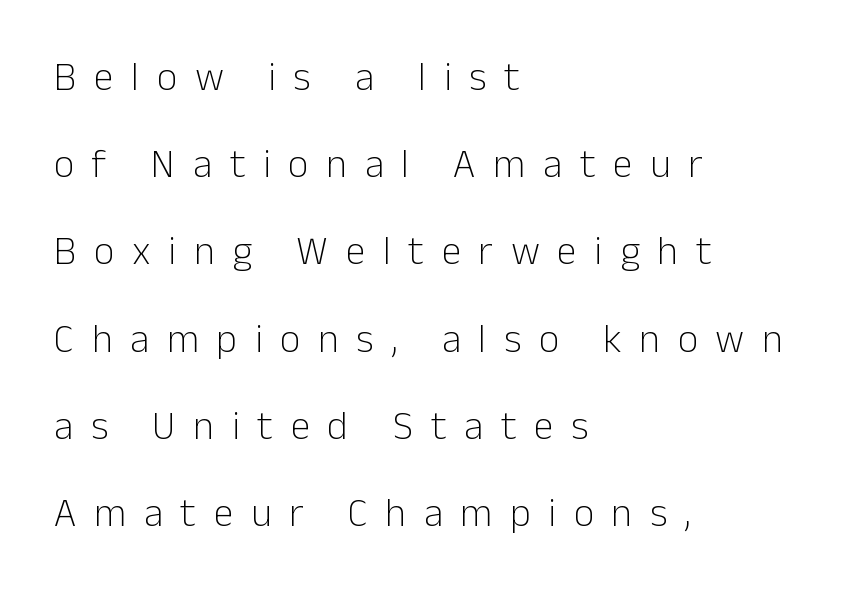
{"serif": "no", "italic": "no", "bold": "no", "weight": "light", "width": "normal", "stroke_contrast": "low", "x_height": "medium", "monospaced": "no", "underline": "no", "align": "left", "line_spacing": "loose", "line_spacing_ratio": 2.18, "letter_spacing": "wide", "letter_spacing_em": 0.44, "glyph_px": 40}
